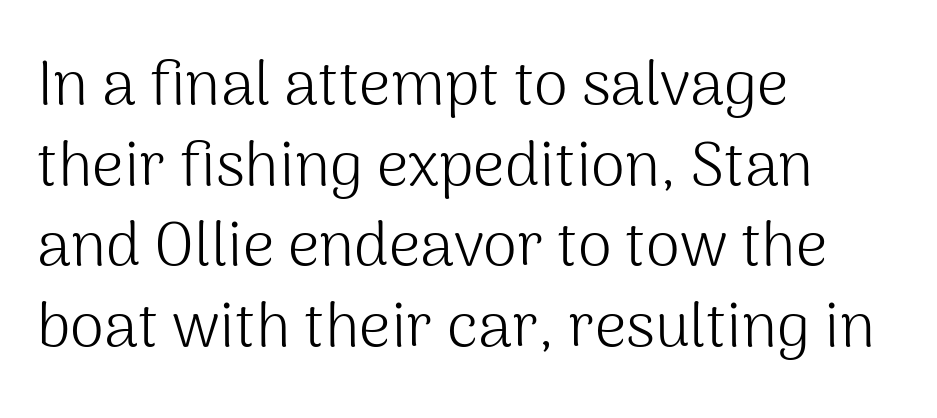
{"serif": "no", "italic": "no", "bold": "no", "weight": "light", "width": "normal", "stroke_contrast": "medium", "x_height": "medium", "monospaced": "no", "underline": "no", "align": "left", "line_spacing": "normal", "line_spacing_ratio": 1.3, "letter_spacing": "normal", "letter_spacing_em": 0.0, "glyph_px": 62}
